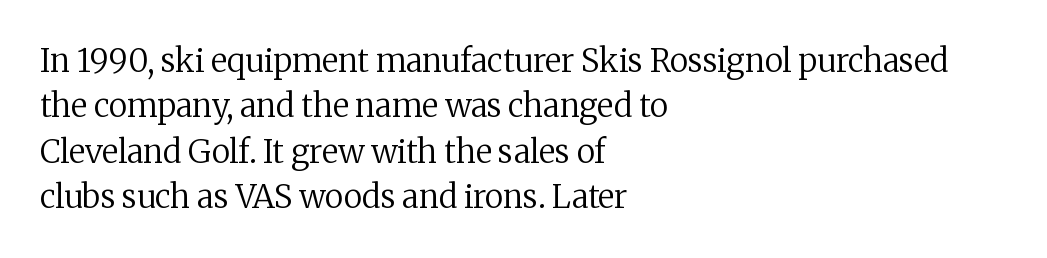
{"serif": "yes", "italic": "no", "bold": "no", "weight": "regular", "width": "normal", "stroke_contrast": "medium", "x_height": "medium", "monospaced": "no", "underline": "no", "align": "left", "line_spacing": "normal", "line_spacing_ratio": 1.42, "letter_spacing": "normal", "letter_spacing_em": 0.0, "glyph_px": 32}
